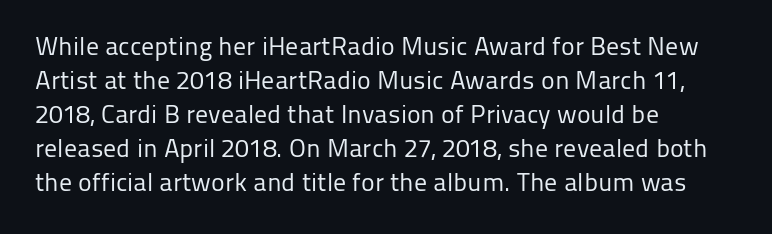
Descenders are the only things crossing below the line. All the whitespace from short lines collects on the right. Characters remain perfectly vertical along every line. The letters sit at their default tracking, neither squeezed nor spread.
